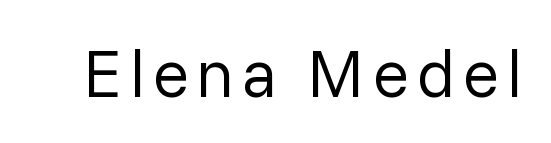
The image shows 68 px regular-weight sans-serif type, upright; set not underlined; low stroke contrast and a medium x-height.
